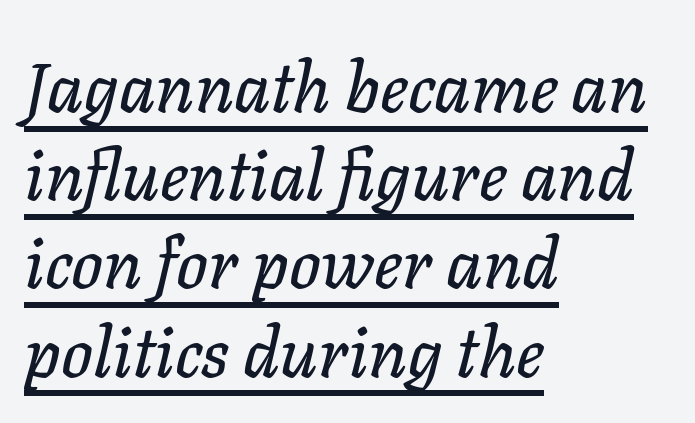
Q: Is the text italic (slanted)? A: Yes, it leans right by about 11 degrees.
Q: Is the text underlined? A: Yes.
Q: How is the paragraph aligned? A: Left-aligned.
Q: Is the spacing between letters normal or unusually wide? A: Normal.
Q: Is the spacing between lines tight, normal or loose? A: Normal.
Q: Width (condensed, normal, or wide)? A: Normal.
Q: Stroke contrast? A: Low.
Q: x-height? A: Medium.
Q: Monospaced? A: No.
